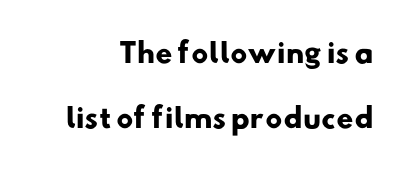
The image shows 27 px bold type; set right-aligned, loose line spacing (2.39x), normal letter spacing, not underlined.
